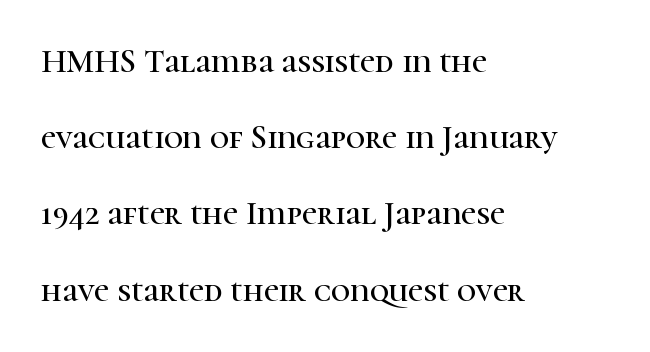
The space directly below the letters is spotless. Between one letter and the next there's only the usual sliver of space. Stroke terminals: seriffed. The type sits square on the baseline with zero lean.
